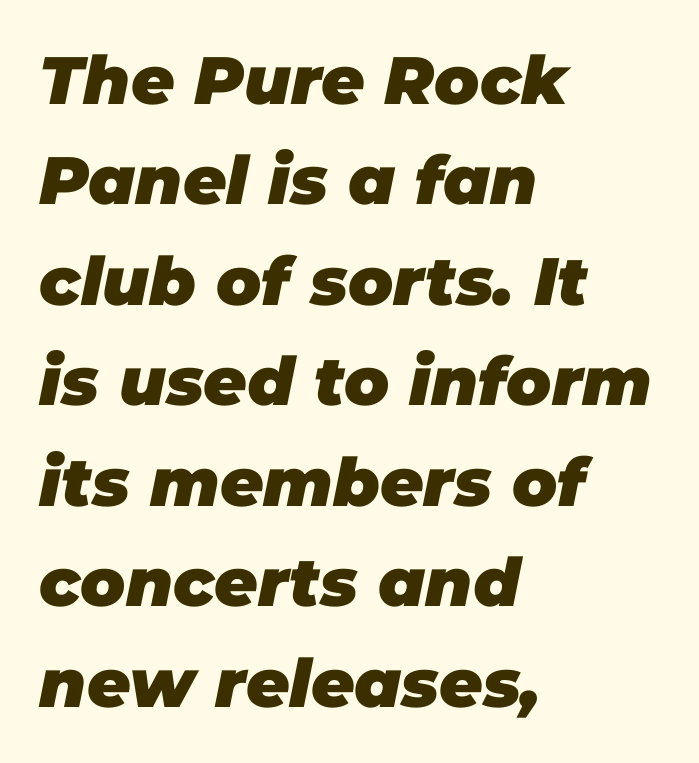
Baseline-to-baseline distance is the conventional proportion of letter height. The words here are not underlined. Each word holds together tightly as a unit, with standard inter-letter gaps. The rendering uses natural spacing where letterforms have individual widths. Horizontal alignment here is leftward, the default for most running prose. Designer's note — italics engaged.
